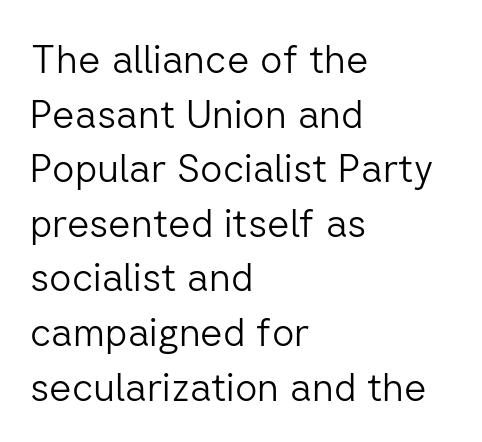
The line texture is even and compact thanks to regular tracking. Quick note: underline off. Does the type have serifs? No, each stem ends abruptly. Varying glyph widths throughout — classic text-font behaviour. The letters stand straight up with perfectly vertical stems.
